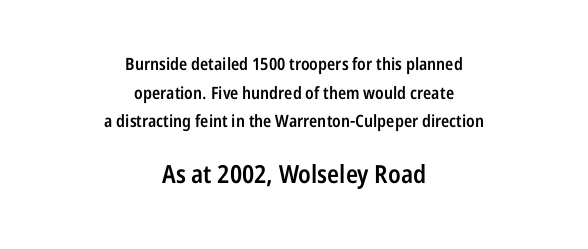
Style check: upright. Weight: semibold (demi). The words here are not underlined. Regarding leading, the lines here are spaced in the standard way. Default kerning and tracking; the words read as compact shapes.
